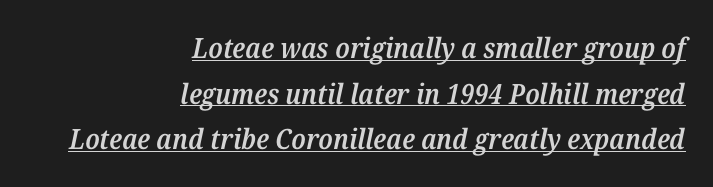
The image shows 28 px semibold serif type, italic (leaning right); set right-aligned, normal line spacing (1.63x), normal letter spacing, underlined; medium stroke contrast and a medium x-height.
